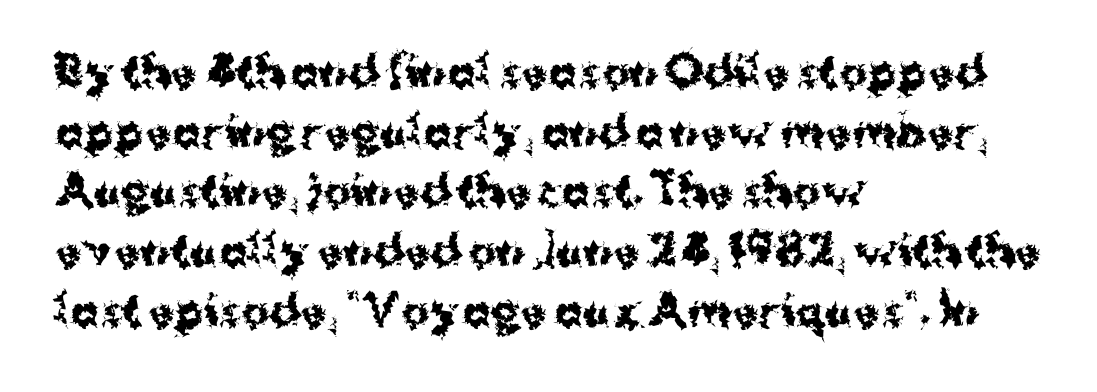
The image shows 42 px bold sans-serif type, upright; set left-aligned, normal line spacing (1.42x), normal letter spacing, not underlined; medium stroke contrast and a medium x-height.
